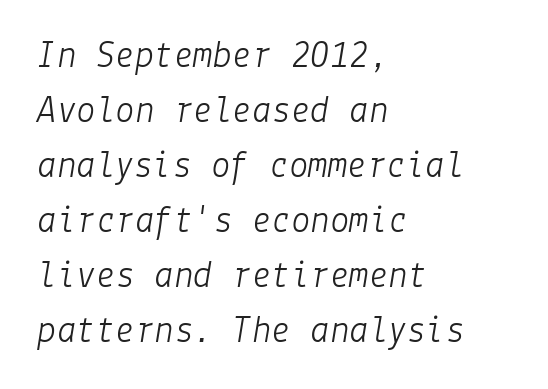
Posture: slanted. The ragged edge is on the right, which tells us the setting is flush left. Normally led — the rows are evenly, conventionally spaced. Just letters on the line, the space beneath them empty. This is not heavy type; no bold has been used. What stands out about the letter spacing? Nothing — it is the standard amount.
